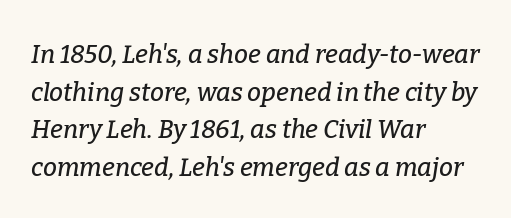
Rule under the text: the space is simply empty. A normal amount of white space separates one row of letters from the next. Tracking here is standard; glyphs follow each other at the usual distance. Alignment: flush left. The whole block is typeset with a tilt.
